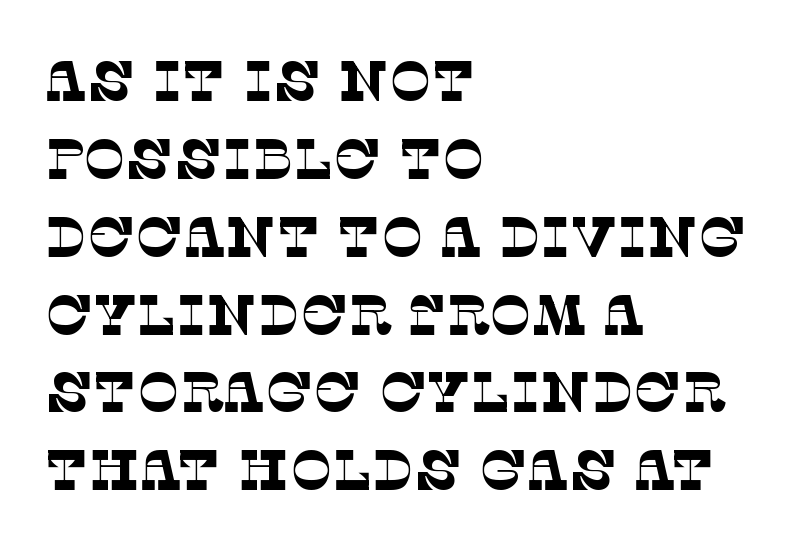
The image shows 56 px thin serif type; set left-aligned, normal line spacing (1.39x), normal letter spacing, not underlined; low stroke contrast and a large x-height.
